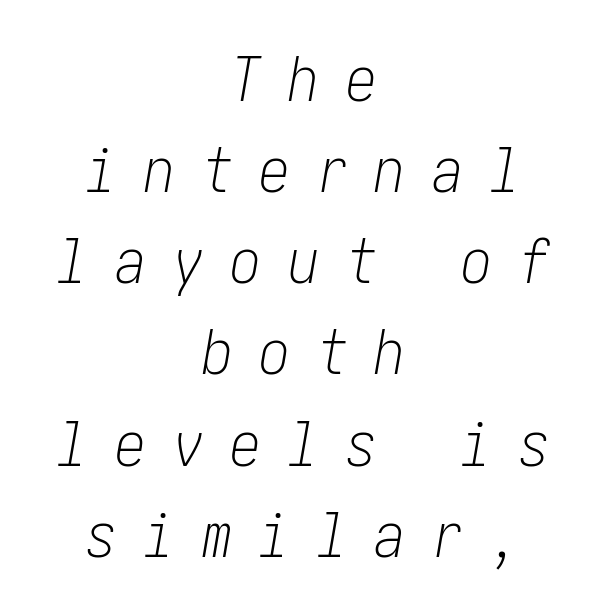
The image shows 62 px light, condensed type, italic (leaning right); set centered, normal line spacing (1.47x), unusually wide letter spacing (+0.43 em), not underlined; low stroke contrast and a medium x-height.
